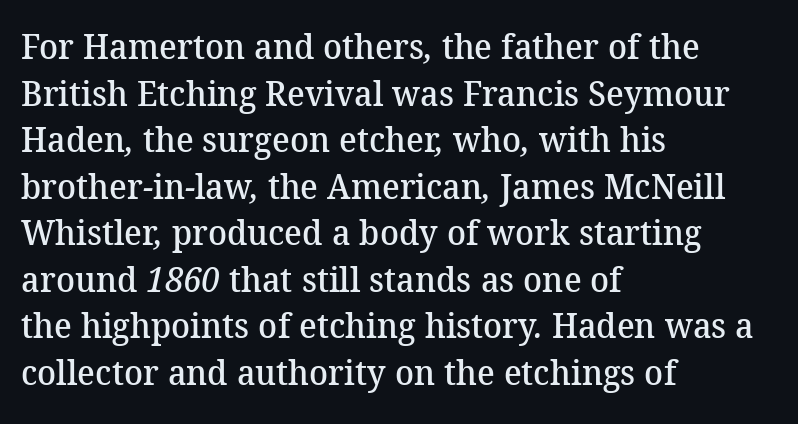
These lines sit exactly where default settings would place them. Notice the strokes are somewhat thickened but not fully heavy: this is a semibold. A typesetter would call this zero additional tracking. You could not count columns in this text — the font is proportionally spaced. Just letters on the line, the space beneath them empty.
